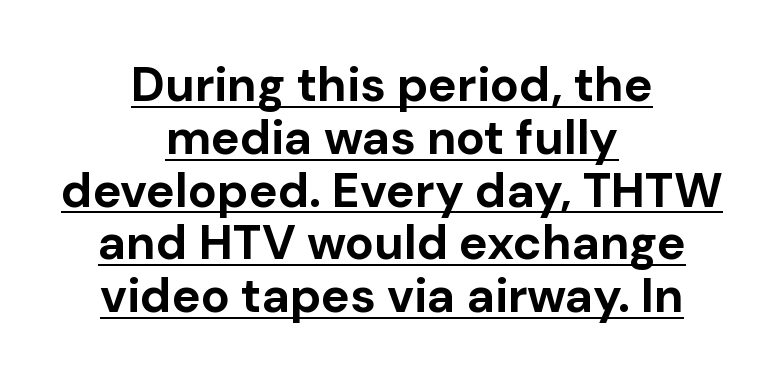
Q: Is the text bold? A: Yes.
Q: Is the text italic (slanted)? A: No, it is upright.
Q: Is the typeface a serif or a sans-serif typeface? A: Sans-serif.
Q: Is the text underlined? A: Yes.
Q: How is the paragraph aligned? A: Centered.
Q: Is the spacing between letters normal or unusually wide? A: Normal.
Q: Is the spacing between lines tight, normal or loose? A: Tight.
Q: Width (condensed, normal, or wide)? A: Normal.
Q: Stroke contrast? A: Low.
Q: x-height? A: Medium.
Q: Monospaced? A: No.
